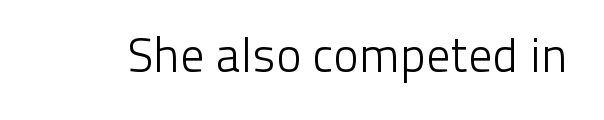
Q: Is the text bold? A: No.
Q: Is the text italic (slanted)? A: No, it is upright.
Q: Is the typeface a serif or a sans-serif typeface? A: Sans-serif.
Q: Is the text underlined? A: No.
Q: Is the spacing between letters normal or unusually wide? A: Normal.
Q: Width (condensed, normal, or wide)? A: Normal.
Q: Stroke contrast? A: Low.
Q: x-height? A: Medium.
Q: Monospaced? A: No.
